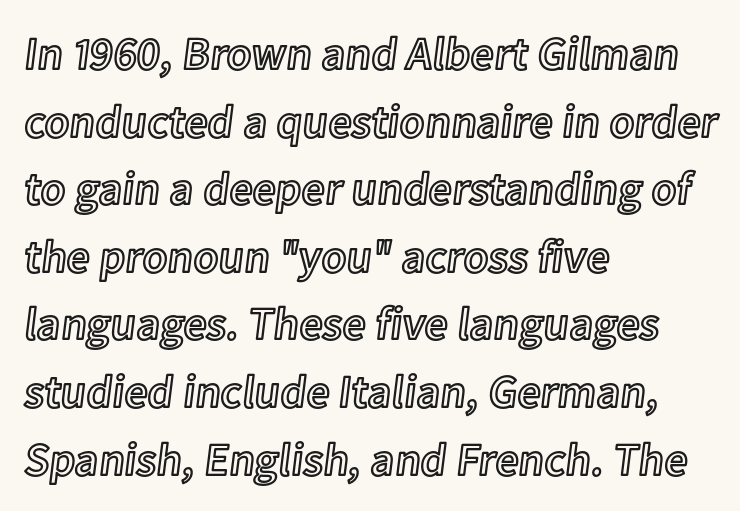
{"width": "normal", "x_height": "medium", "monospaced": "no", "underline": "no", "align": "left", "line_spacing": "normal", "line_spacing_ratio": 1.47, "letter_spacing": "normal", "letter_spacing_em": 0.0, "glyph_px": 46}
